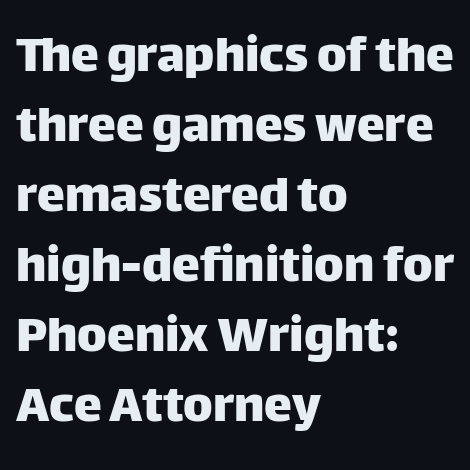
Is the letter spacing exaggerated? No — it looks like the ordinary default. The type family on display is of the sans-serif kind. The font's upright variant was chosen for this text. Line starts are locked; line ends wander. The letters advance in unequal steps, a hallmark of proportional type.
